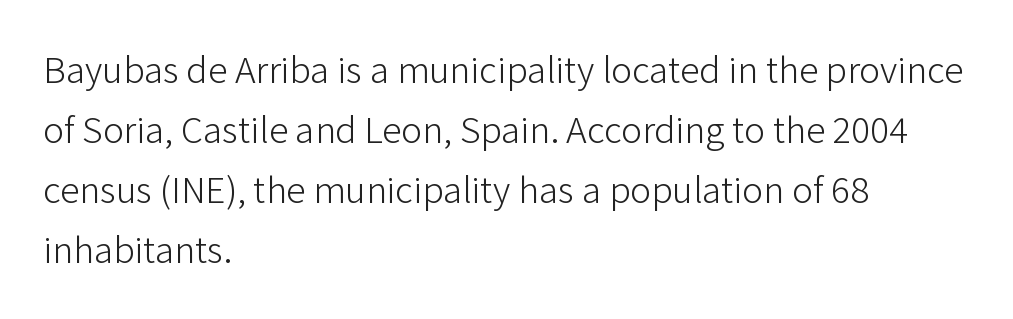
Descender tails drop into unmarked territory. Caption: multi-line text, flush left, ragged right. Quick note: not italic, upright. This sample has the flowing, uneven cadence of proportional lettering. Regular leading.
